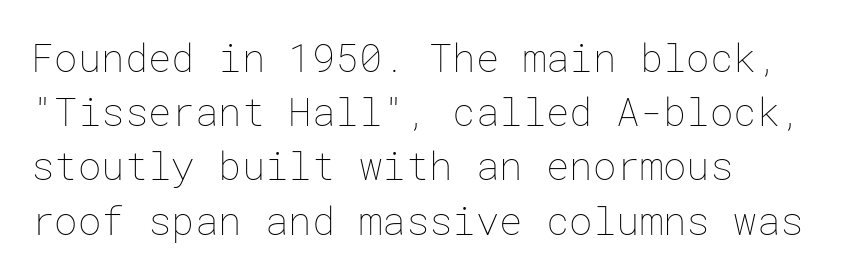
Q: Is the text bold? A: No.
Q: Is the text italic (slanted)? A: No, it is upright.
Q: Is the text underlined? A: No.
Q: How is the paragraph aligned? A: Left-aligned.
Q: Is the spacing between letters normal or unusually wide? A: Normal.
Q: Is the spacing between lines tight, normal or loose? A: Normal.
Q: Width (condensed, normal, or wide)? A: Normal.
Q: Stroke contrast? A: Low.
Q: x-height? A: Medium.
